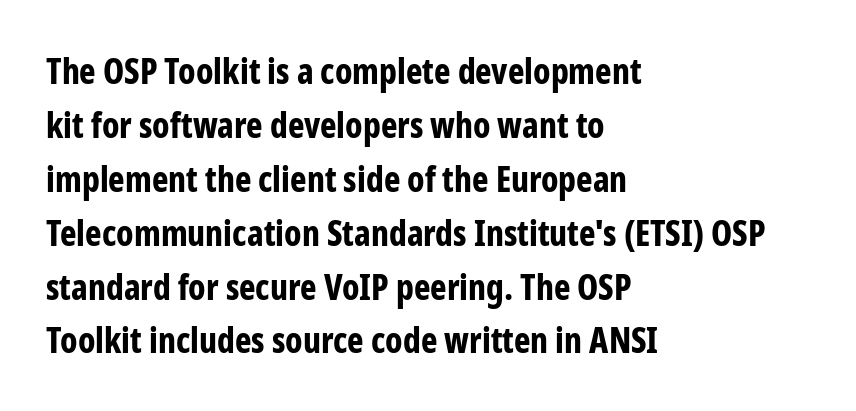
This sample is left-justified, so line endings fall wherever the words run out. Inter-character spacing is left at the font's built-in metrics. The strip under each line holds only bare page. Look at the bottom of the vertical strokes: they stop flat, with no serifs. The lettering holds an erect, upright posture throughout.
